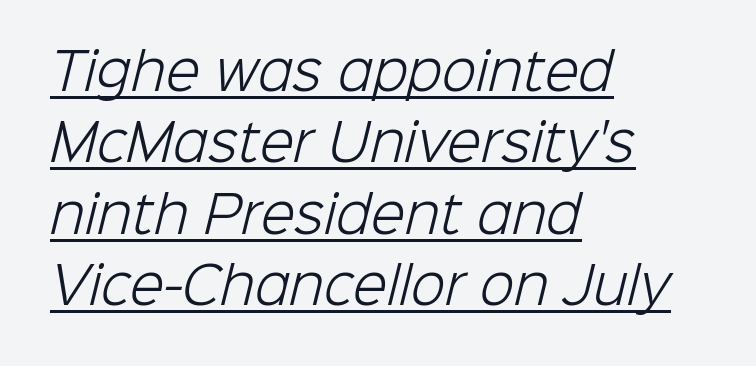
{"serif": "no", "bold": "no", "weight": "light", "width": "normal", "stroke_contrast": "low", "x_height": "medium", "monospaced": "no", "underline": "yes", "align": "left", "line_spacing": "normal", "line_spacing_ratio": 1.43, "letter_spacing": "normal", "letter_spacing_em": 0.0, "glyph_px": 50}
